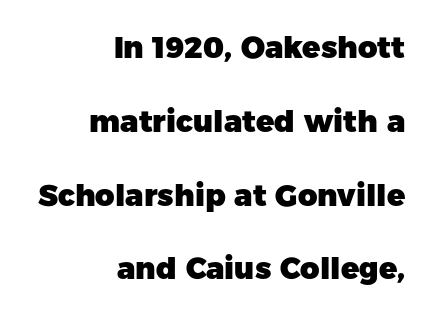
Q: Is the text bold? A: Yes.
Q: Is the text italic (slanted)? A: No, it is upright.
Q: Is the typeface a serif or a sans-serif typeface? A: Sans-serif.
Q: Is the text underlined? A: No.
Q: How is the paragraph aligned? A: Right-aligned.
Q: Is the spacing between letters normal or unusually wide? A: Normal.
Q: Is the spacing between lines tight, normal or loose? A: Loose.
Q: Width (condensed, normal, or wide)? A: Normal.
Q: Stroke contrast? A: Low.
Q: x-height? A: Medium.
Q: Monospaced? A: No.
